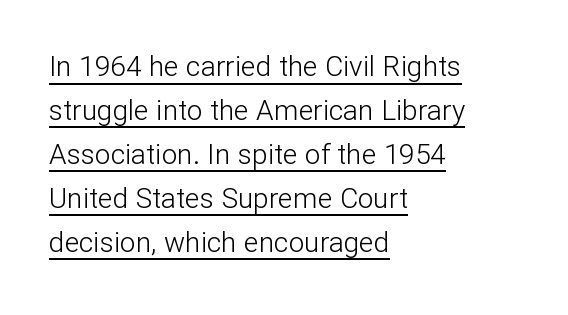
{"serif": "no", "italic": "no", "bold": "no", "weight": "light", "width": "normal", "stroke_contrast": "low", "x_height": "medium", "monospaced": "no", "underline": "yes", "align": "left", "line_spacing": "normal", "line_spacing_ratio": 1.57, "letter_spacing": "normal", "letter_spacing_em": 0.0, "glyph_px": 28}
